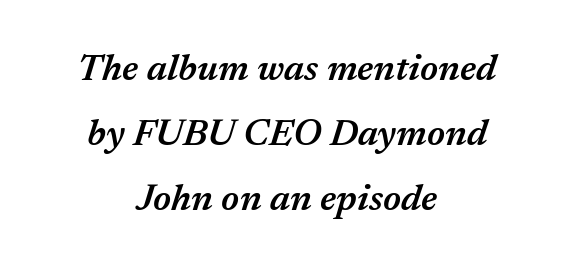
The image shows 37 px semibold type, italic (leaning right); set centered, line spacing 1.76x, normal letter spacing, not underlined; medium stroke contrast and a medium x-height.
